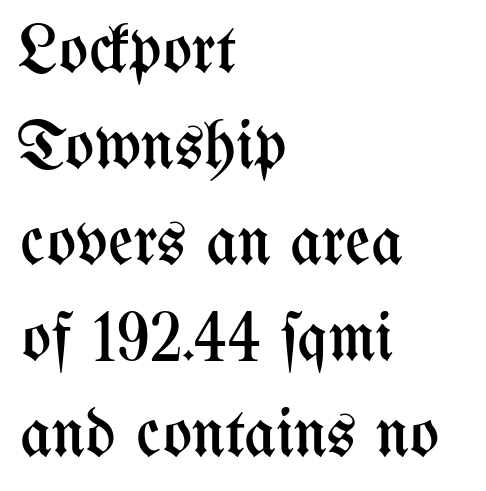
Q: Is the text bold? A: No.
Q: Is the text italic (slanted)? A: No, it is upright.
Q: Is the text underlined? A: No.
Q: How is the paragraph aligned? A: Left-aligned.
Q: Is the spacing between letters normal or unusually wide? A: Normal.
Q: Is the spacing between lines tight, normal or loose? A: Normal.
Q: Width (condensed, normal, or wide)? A: Condensed.
Q: Stroke contrast? A: Medium.
Q: x-height? A: Medium.
Q: Monospaced? A: No.
